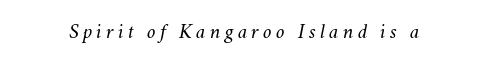
{"italic": "yes", "lean": "right", "slant_degrees": 11, "bold": "no", "underline": "no", "letter_spacing": "wide", "letter_spacing_em": 0.2, "glyph_px": 21}
